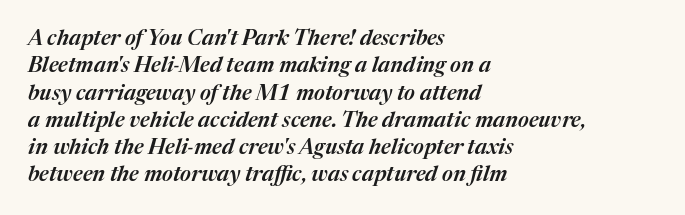
The lines in this sample share a left origin and differ only in where they stop. The typography opts for an oblique posture over an upright one. Interline gaps are of average width in this sample. Does extra space separate the letters? No, they use regular spacing. Has an underline been added? It has not.
